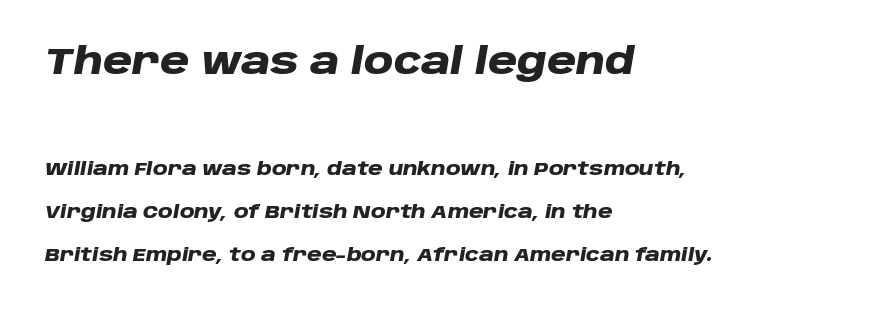
Line starts are locked; line ends wander. Reading down the column, the eye jumps a long way to each next line. The specimen reads as italic at a glance. Students, this is bold: see how much ink each stroke carries. The rendering shrinks the type as you move from the upper chunk to the lower.
